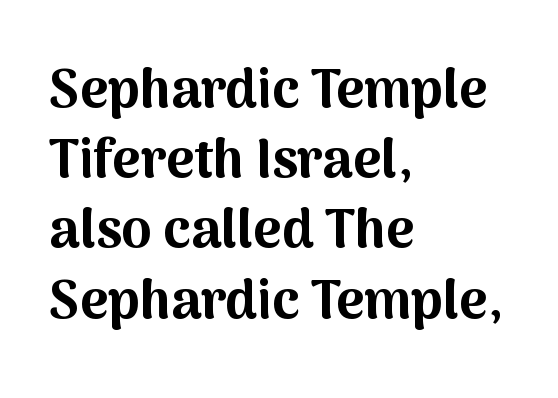
The image shows 54 px bold sans-serif type, upright; set left-aligned, normal line spacing (1.3x), normal letter spacing, not underlined; medium stroke contrast and a medium x-height.
